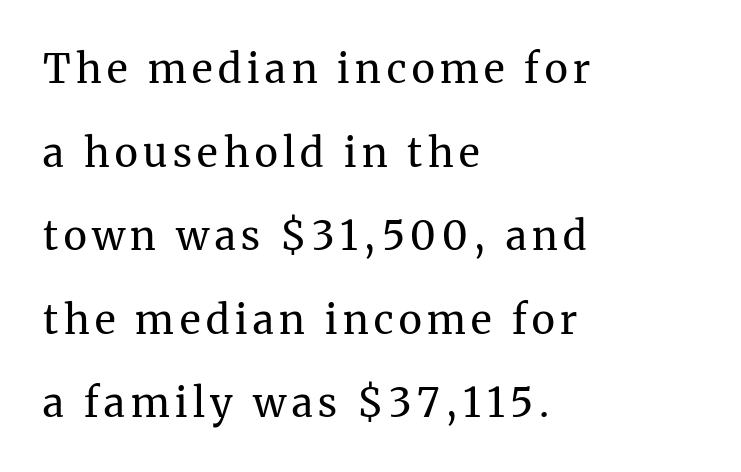
The image shows 40 px regular-weight serif type, upright; set left-aligned, loose line spacing (2.09x), not underlined; medium stroke contrast and a medium x-height.
